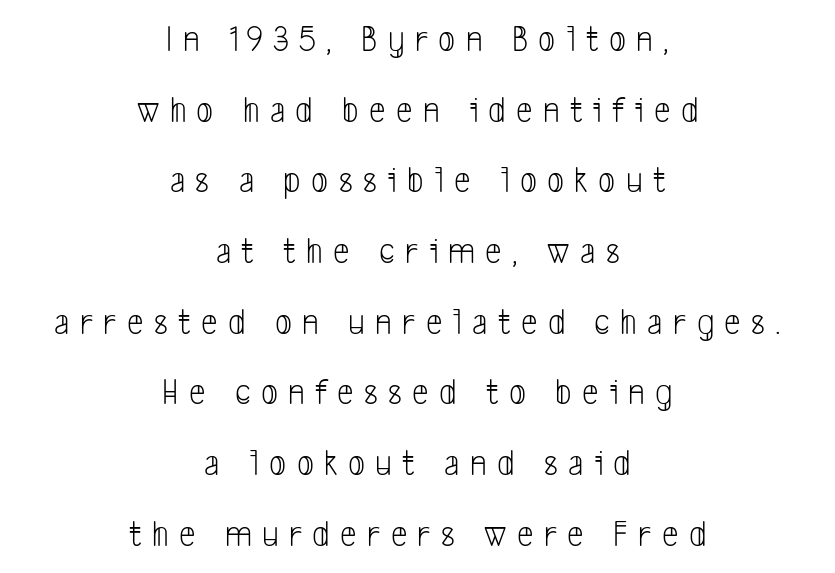
Q: Is the text bold? A: No.
Q: Is the typeface a serif or a sans-serif typeface? A: Sans-serif.
Q: Is the text underlined? A: No.
Q: How is the paragraph aligned? A: Centered.
Q: Is the spacing between letters normal or unusually wide? A: Unusually wide.
Q: Is the spacing between lines tight, normal or loose? A: Loose.
Q: Width (condensed, normal, or wide)? A: Condensed.
Q: Stroke contrast? A: Low.
Q: x-height? A: Medium.
Q: Monospaced? A: No.
